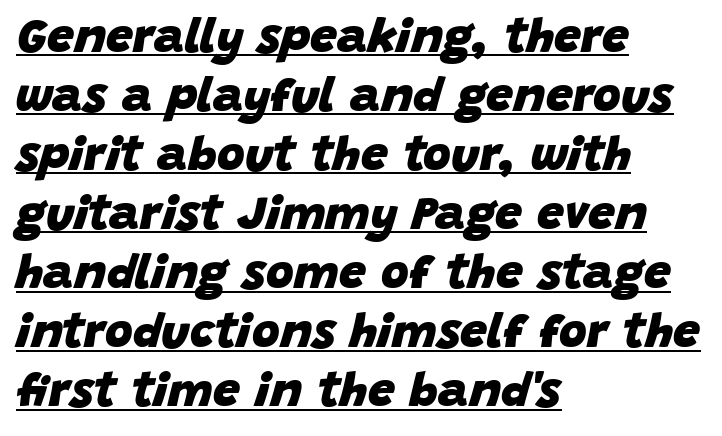
Q: Is the text bold? A: Yes.
Q: Is the text italic (slanted)? A: Yes, it leans right by about 15 degrees.
Q: Is the text underlined? A: Yes.
Q: How is the paragraph aligned? A: Left-aligned.
Q: Is the spacing between letters normal or unusually wide? A: Normal.
Q: Width (condensed, normal, or wide)? A: Normal.
Q: Stroke contrast? A: Low.
Q: x-height? A: Large.
Q: Monospaced? A: No.
